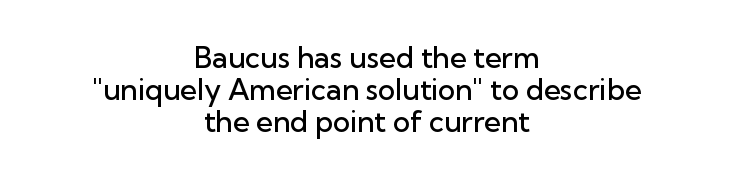
{"serif": "no", "italic": "no", "bold": "semi", "weight": "semibold", "width": "normal", "stroke_contrast": "low", "x_height": "medium", "monospaced": "no", "underline": "no", "align": "center", "line_spacing": "tight", "line_spacing_ratio": 1.11, "letter_spacing": "normal", "letter_spacing_em": 0.0, "glyph_px": 29}
